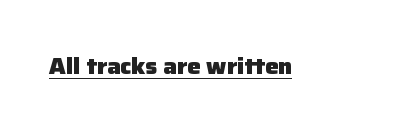
The image shows 22 px bold type, upright; set normal letter spacing, underlined.
